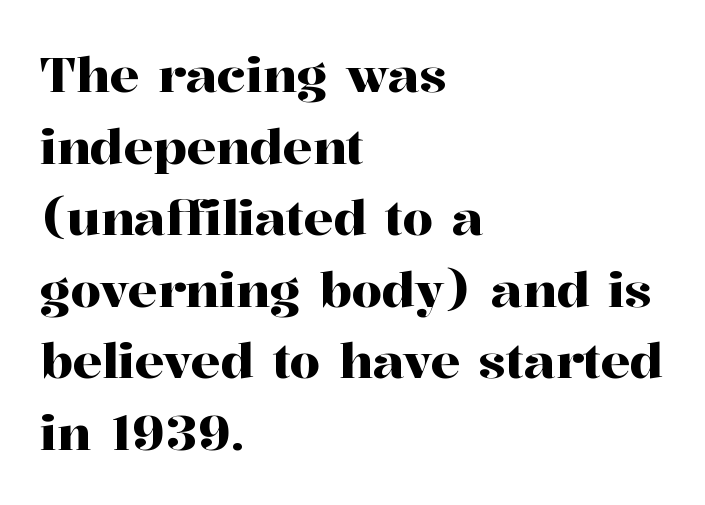
{"serif": "yes", "italic": "no", "width": "normal", "stroke_contrast": "high", "x_height": "medium", "monospaced": "no", "underline": "no", "align": "left", "line_spacing": "normal", "line_spacing_ratio": 1.46, "letter_spacing": "normal", "letter_spacing_em": 0.0, "glyph_px": 49}
